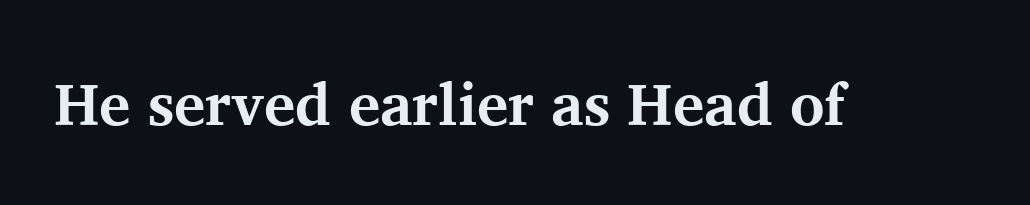
The image shows 59 px bold serif type, upright; set normal letter spacing, not underlined; medium stroke contrast and a medium x-height.
